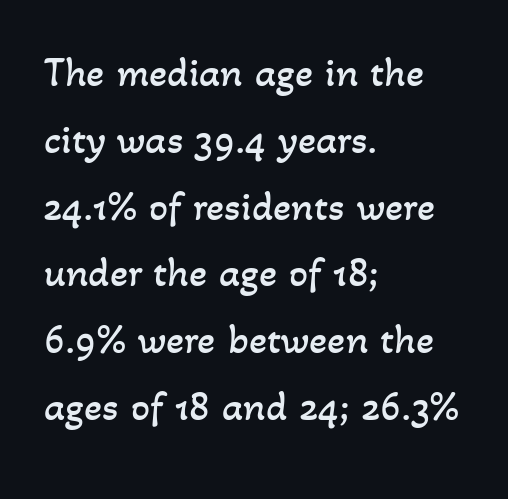
Is the stroke heavy? The answer is a plain regular-or-lighter. These lines sit exactly where default settings would place them. Typeset ragged right — the left edge is the straight one. Varying glyph widths throughout — classic text-font behaviour.
